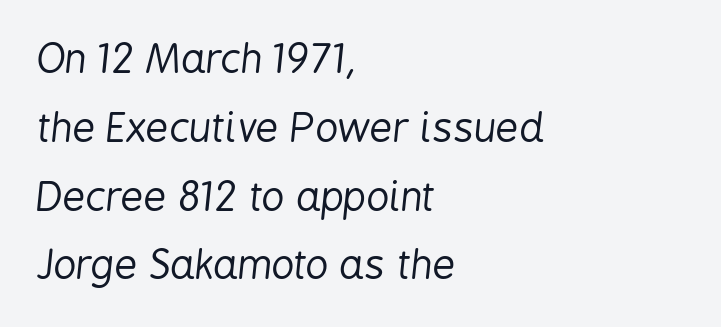
Is this a fixed-width face? No — the glyphs have proportional, varying widths. The letters are slanted; this is an italic face. Does the copy run flush right? No — it runs flush left. On a weight scale, this lands at 450 or below. Default kerning and tracking; the words read as compact shapes. Only glyphs here, with clear space below each row.
